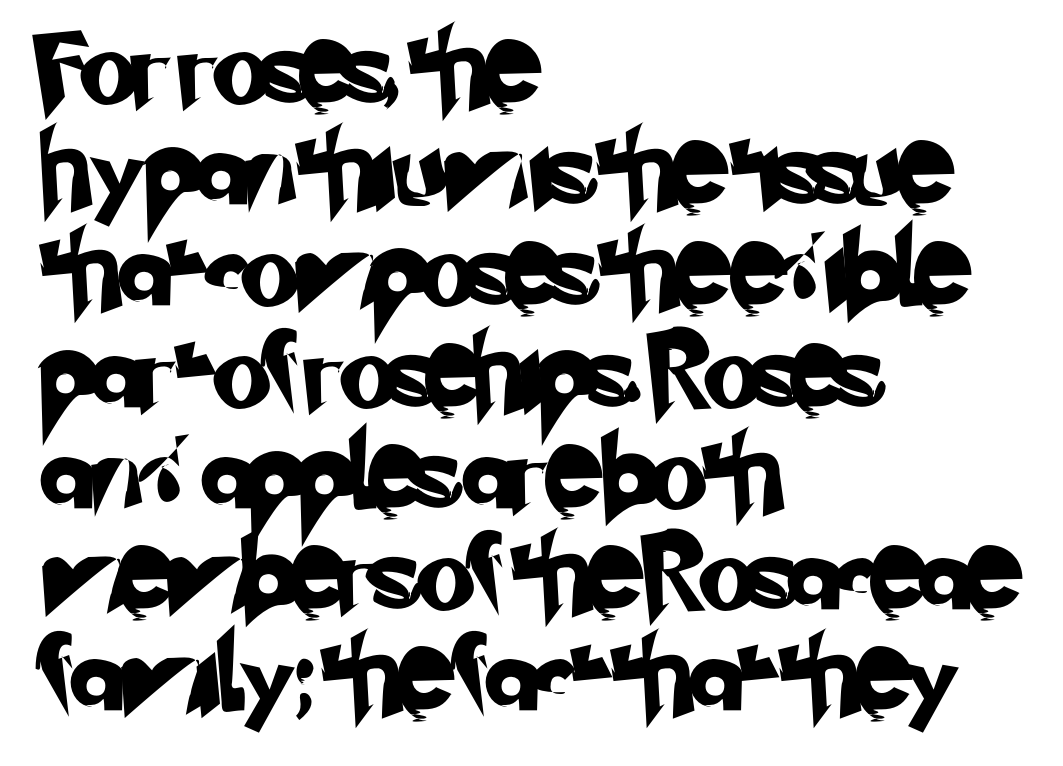
{"serif": "no", "width": "normal", "stroke_contrast": "low", "x_height": "small", "monospaced": "no", "underline": "no", "align": "left", "line_spacing": "normal", "line_spacing_ratio": 1.35, "letter_spacing": "normal", "letter_spacing_em": 0.0, "glyph_px": 75}
